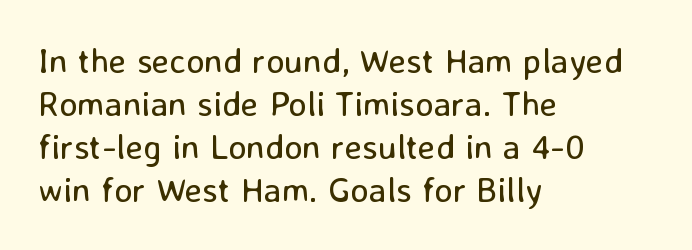
Q: Is the text bold? A: No.
Q: Is the text italic (slanted)? A: No, it is upright.
Q: Is the typeface a serif or a sans-serif typeface? A: Sans-serif.
Q: Is the text underlined? A: No.
Q: How is the paragraph aligned? A: Left-aligned.
Q: Is the spacing between letters normal or unusually wide? A: Normal.
Q: Width (condensed, normal, or wide)? A: Normal.
Q: Stroke contrast? A: Low.
Q: x-height? A: Medium.
Q: Monospaced? A: No.
